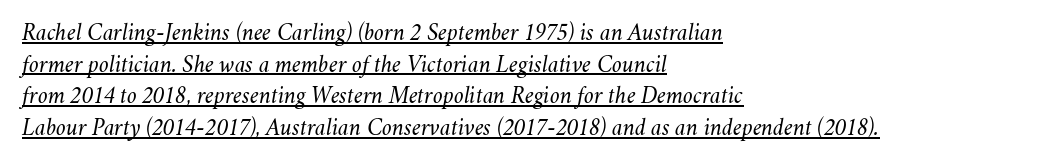
Students, note that the glyphs here touch the page at normal intervals. Does a line run under the words? Yes, clearly. Regarding leading, the lines here are spaced in the standard way. Caption: multi-line text, flush left, ragged right.
